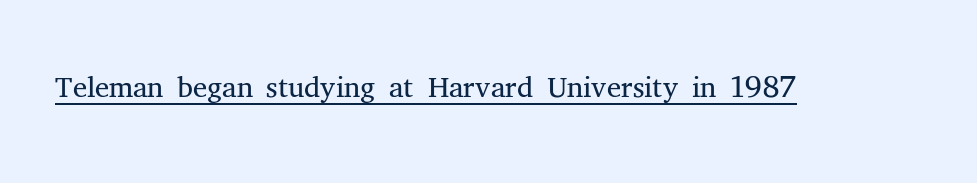
{"serif": "yes", "italic": "no", "bold": "no", "weight": "light", "width": "normal", "stroke_contrast": "medium", "x_height": "medium", "monospaced": "no", "underline": "yes", "letter_spacing": "normal", "letter_spacing_em": 0.0, "glyph_px": 44}
